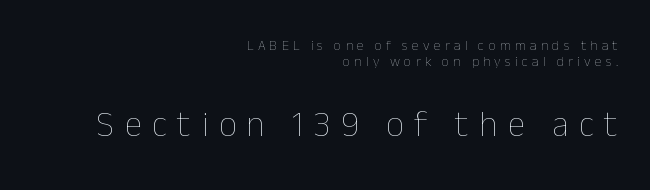
{"italic": "no", "bold": "no", "weight": "thin", "width": "normal", "stroke_contrast": "low", "x_height": "medium", "monospaced": "no", "underline": "no", "align": "right", "line_spacing": "tight", "line_spacing_ratio": 1.14, "letter_spacing": "wide", "letter_spacing_em": 0.3, "larger_block": "second", "size_ratio": 2.5, "glyph_px": 35}
